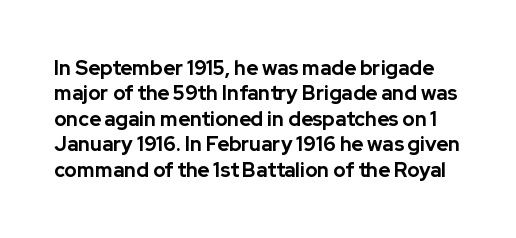
{"italic": "no", "bold": "yes", "underline": "no", "line_spacing": "normal", "line_spacing_ratio": 1.27, "letter_spacing": "normal", "letter_spacing_em": 0.0, "glyph_px": 20}
